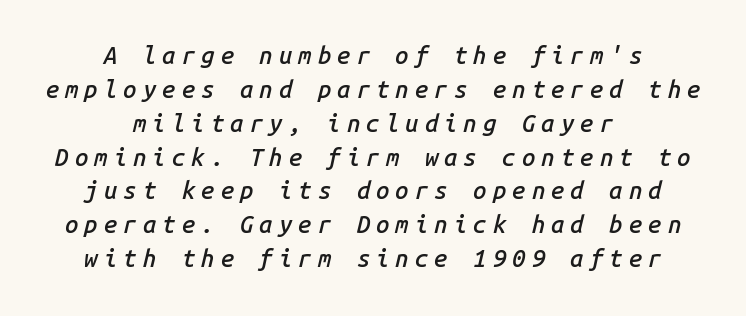
Observe the lean: these are italic letterforms. The string is rendered with underlining switched off. This is moderately heavy type, rendered in semibold. The space between consecutive lines is moderate. Every row of glyphs is offset so its center matches the block's center. The tracking reads as deliberately expanded to a designer's eye.
